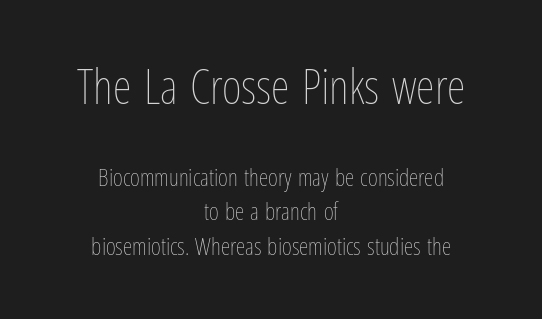
The image shows 48 px thin, condensed type, upright; set centered, normal line spacing (1.43x), normal letter spacing, not underlined; the first (top) block is 2.0x larger; low stroke contrast and a medium x-height.
